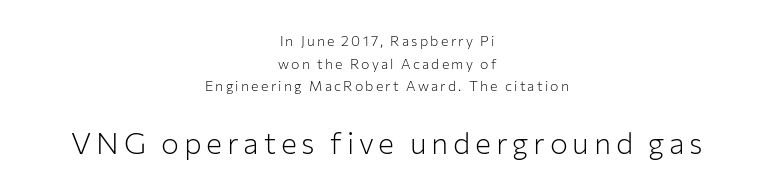
The image shows 30 px light sans-serif type, upright; set centered, normal line spacing (1.62x), not underlined; the second (bottom) block is 2.14x larger; low stroke contrast and a medium x-height.
